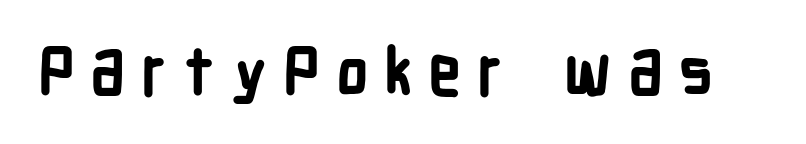
{"serif": "no", "italic": "no", "bold": "yes", "weight": "semibold", "width": "condensed", "stroke_contrast": "low", "x_height": "medium", "monospaced": "no", "underline": "no", "letter_spacing": "wide", "letter_spacing_em": 0.23, "glyph_px": 67}
